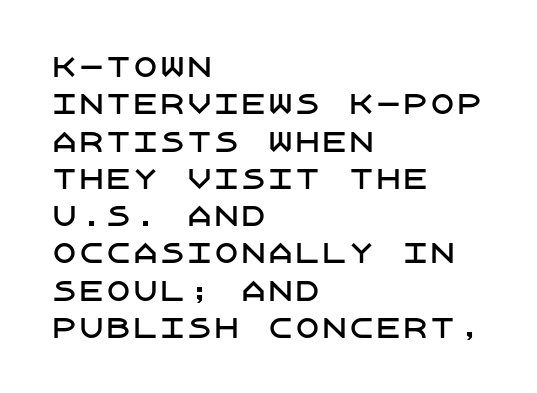
Normally led — the rows are evenly, conventionally spaced. Letter spacing: default. This is the regular roman posture of the typeface. Clear beneath every line of the passage. This rendering uses left alignment, leaving the right contour irregular.
